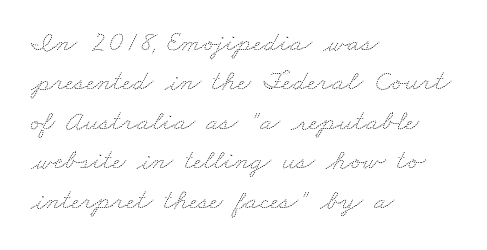
Q: Is the text bold? A: No.
Q: Is the text underlined? A: No.
Q: How is the paragraph aligned? A: Left-aligned.
Q: Is the spacing between letters normal or unusually wide? A: Normal.
Q: Is the spacing between lines tight, normal or loose? A: Normal.
Q: Width (condensed, normal, or wide)? A: Wide.
Q: Stroke contrast? A: Medium.
Q: x-height? A: Small.
Q: Monospaced? A: No.
